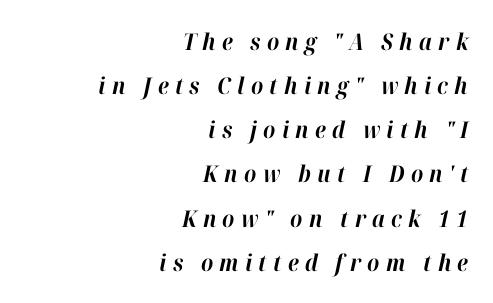
The font's italic variant was chosen for this text. What stands out about the letter spacing? Its width — letters are far apart. This rendering uses right alignment, leaving the left contour irregular. Has an underline been added? It has not.
